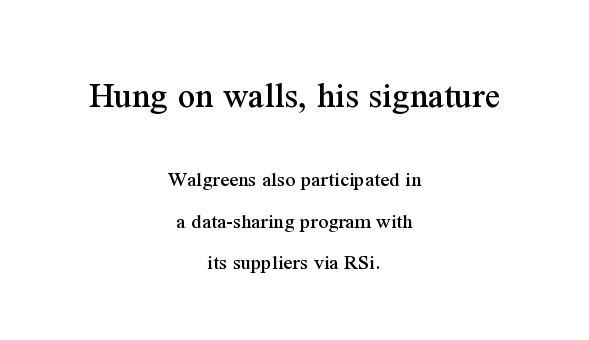
Q: Is the text italic (slanted)? A: No, it is upright.
Q: Is the typeface a serif or a sans-serif typeface? A: Serif.
Q: Is the text underlined? A: No.
Q: How is the paragraph aligned? A: Centered.
Q: Is the spacing between letters normal or unusually wide? A: Normal.
Q: Which block of text is set in a larger size, the first (top) or the second (bottom)? A: The first (top) one.
Q: Width (condensed, normal, or wide)? A: Normal.
Q: Stroke contrast? A: Medium.
Q: x-height? A: Medium.
Q: Monospaced? A: No.
